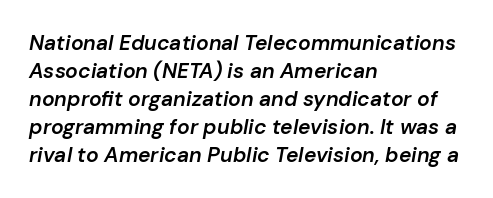
{"italic": "yes", "lean": "right", "slant_degrees": 10, "bold": "semi", "underline": "no", "align": "left", "line_spacing": "normal", "line_spacing_ratio": 1.33, "letter_spacing": "normal", "letter_spacing_em": 0.0, "glyph_px": 21}
